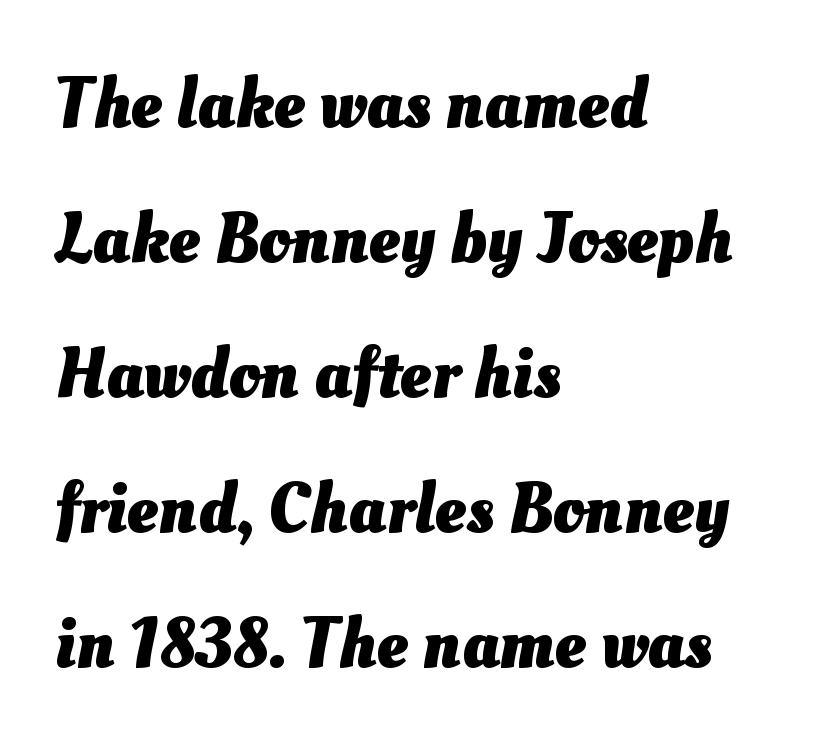
{"bold": "yes", "weight": "heavy", "width": "normal", "stroke_contrast": "medium", "x_height": "small", "monospaced": "no", "underline": "no", "align": "left", "line_spacing": "loose", "line_spacing_ratio": 1.9, "letter_spacing": "normal", "letter_spacing_em": 0.0, "glyph_px": 71}
